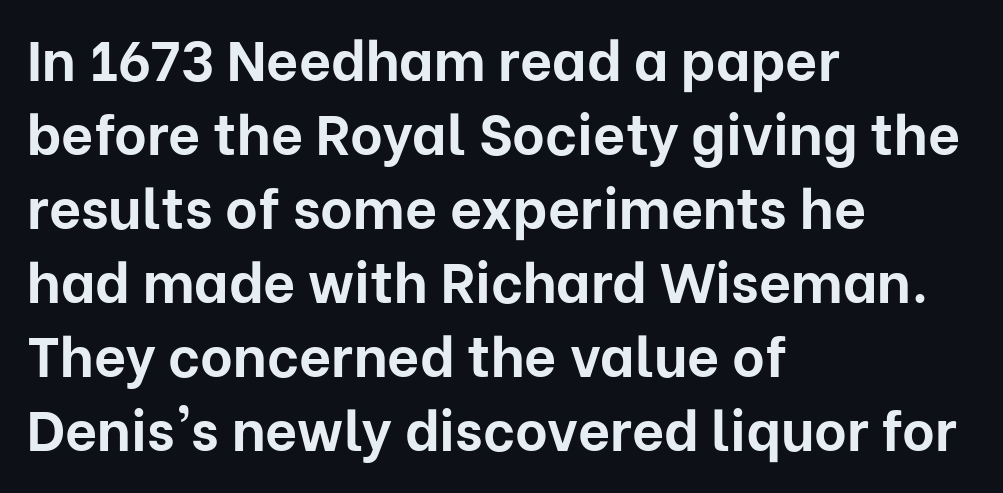
A typesetter would call this proportional, since set widths differ per character. The letters stand straight up with perfectly vertical stems. Type style note: lacks serifs. Just letters on the line, the space beneath them empty.
